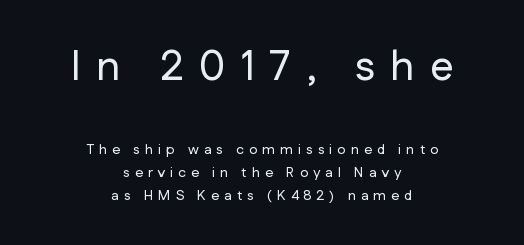
The zone under the glyphs is completely vacant. Vertically, the passage feels balanced, rows spaced as you'd expect. You can tell it's not italic because the verticals are truly vertical. Spacing verdict: proportional, widths tailored to each character. Stroke terminals: plain, sans-serif. The whitespace from short lines is split evenly between both sides.
